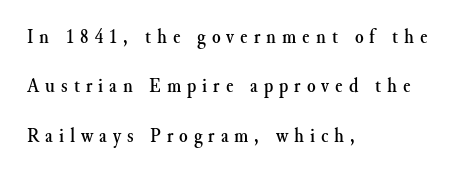
Q: Is the text italic (slanted)? A: No, it is upright.
Q: Is the text underlined? A: No.
Q: How is the paragraph aligned? A: Left-aligned.
Q: Is the spacing between letters normal or unusually wide? A: Unusually wide.
Q: Is the spacing between lines tight, normal or loose? A: Loose.
